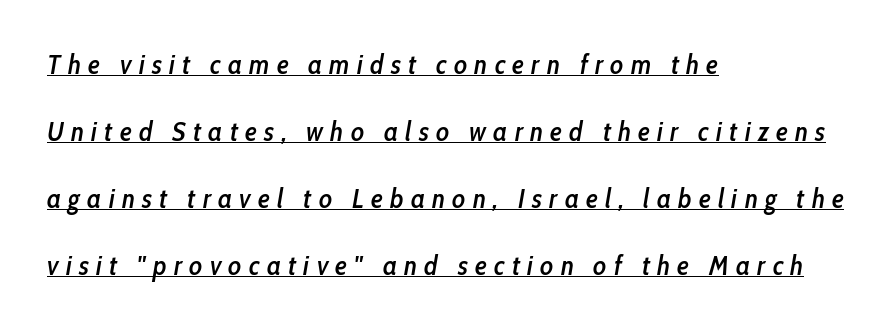
Every character sits at an angle, as italics do. A continuous stroke trails under the words, as in a hyperlink. Each word looks stretched out because of the extra space between its letters. This sample trades compactness for vertical openness between lines. Visually the block forms a straight wall on the left and a jagged coastline on the right.
